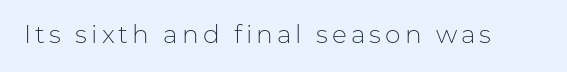
Q: Is the text bold? A: No.
Q: Is the text italic (slanted)? A: No, it is upright.
Q: Is the text underlined? A: No.
